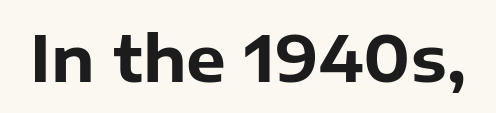
{"serif": "no", "italic": "no", "bold": "yes", "weight": "bold", "width": "normal", "stroke_contrast": "low", "x_height": "medium", "monospaced": "no", "underline": "no", "letter_spacing": "normal", "letter_spacing_em": 0.0, "glyph_px": 63}
